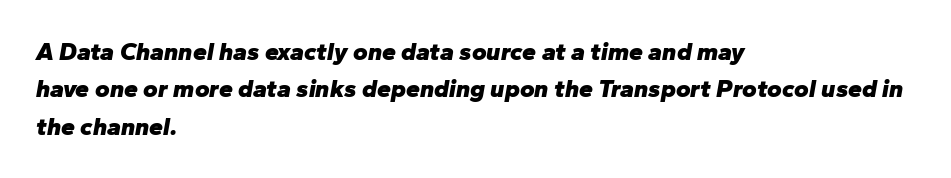
Q: Is the text bold? A: Yes.
Q: Is the text italic (slanted)? A: Yes, it leans right by about 10 degrees.
Q: Is the text underlined? A: No.
Q: How is the paragraph aligned? A: Left-aligned.
Q: Is the spacing between letters normal or unusually wide? A: Normal.
Q: Is the spacing between lines tight, normal or loose? A: Normal.
